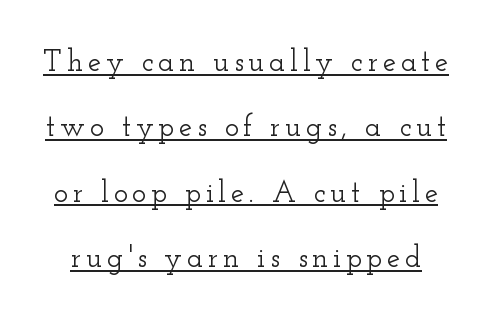
Quick note: interline space is abundant. Quick note: not italic, upright. The letters advance in unequal steps, a hallmark of proportional type. Observe the serifs anchoring each vertical stroke in this sample. Students, observe the line beneath the letters — that is underlining.
